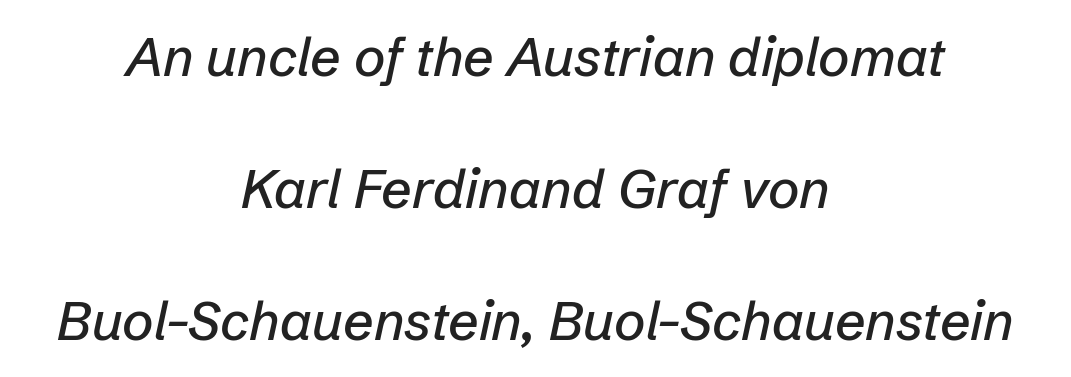
Q: Is the text italic (slanted)? A: Yes, it leans right by about 12 degrees.
Q: Is the text underlined? A: No.
Q: How is the paragraph aligned? A: Centered.
Q: Is the spacing between letters normal or unusually wide? A: Normal.
Q: Is the spacing between lines tight, normal or loose? A: Loose.
Q: Width (condensed, normal, or wide)? A: Normal.
Q: Stroke contrast? A: Low.
Q: x-height? A: Medium.
Q: Monospaced? A: No.
